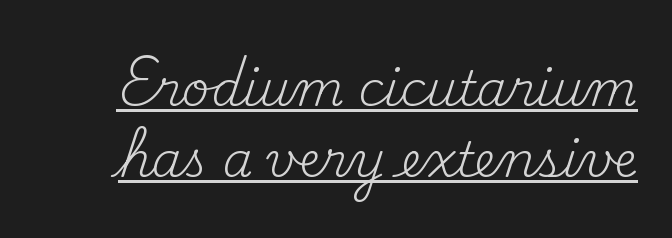
Q: Is the text bold? A: No.
Q: Is the text italic (slanted)? A: Yes.
Q: Is the typeface a serif or a sans-serif typeface? A: Serif.
Q: Is the text underlined? A: Yes.
Q: Is the spacing between letters normal or unusually wide? A: Normal.
Q: Is the spacing between lines tight, normal or loose? A: Normal.
Q: Width (condensed, normal, or wide)? A: Normal.
Q: Stroke contrast? A: Medium.
Q: x-height? A: Small.
Q: Monospaced? A: No.
